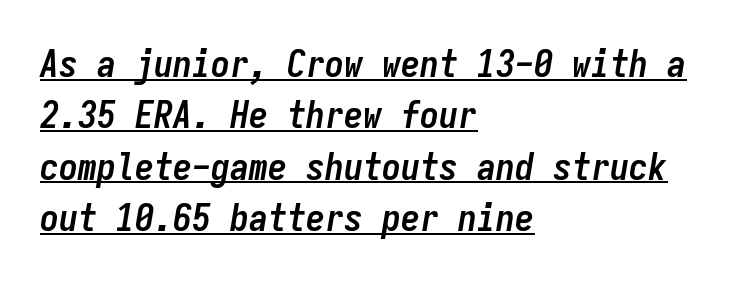
{"italic": "yes", "lean": "right", "slant_degrees": 9, "bold": "yes", "weight": "semibold", "width": "condensed", "stroke_contrast": "low", "x_height": "medium", "monospaced": "yes", "underline": "yes", "align": "left", "line_spacing": "normal", "line_spacing_ratio": 1.35, "letter_spacing": "normal", "letter_spacing_em": 0.0, "glyph_px": 38}
